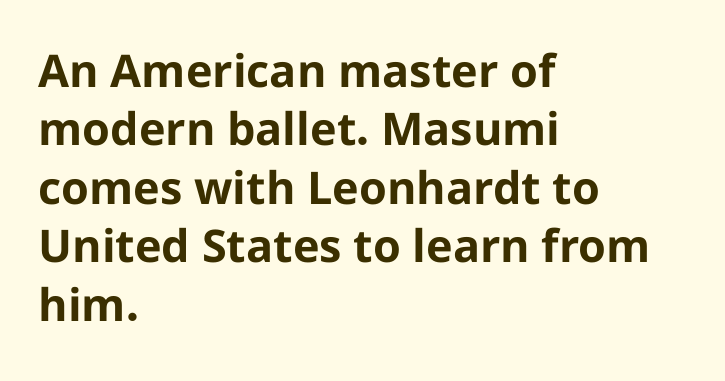
The image shows 45 px bold sans-serif type, upright; set left-aligned, normal line spacing (1.3x), normal letter spacing, not underlined; low stroke contrast and a medium x-height.
